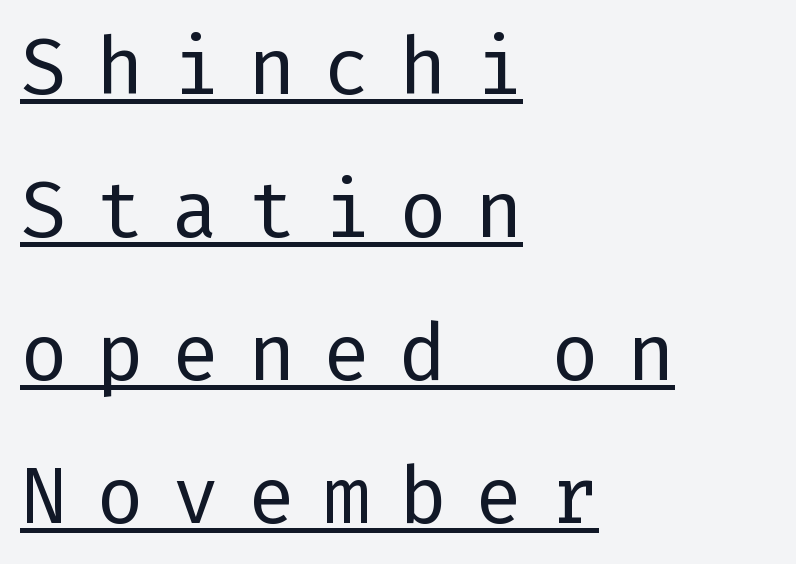
Q: Is the text bold? A: No.
Q: Is the text italic (slanted)? A: No, it is upright.
Q: Is the typeface a serif or a sans-serif typeface? A: Sans-serif.
Q: Is the text underlined? A: Yes.
Q: How is the paragraph aligned? A: Left-aligned.
Q: Is the spacing between letters normal or unusually wide? A: Unusually wide.
Q: Width (condensed, normal, or wide)? A: Normal.
Q: Stroke contrast? A: Low.
Q: x-height? A: Medium.
